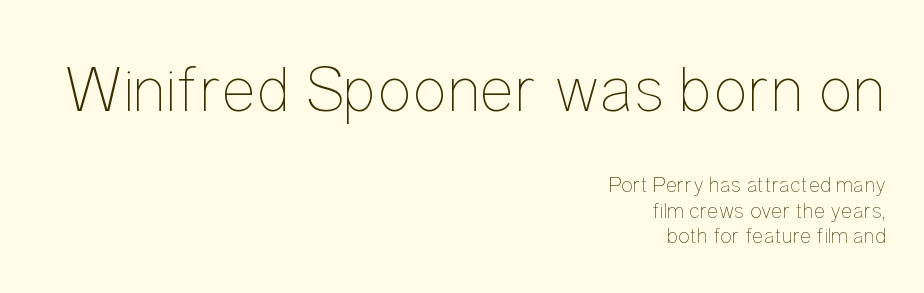
Q: Is the text bold? A: No.
Q: Is the text italic (slanted)? A: No, it is upright.
Q: Is the text underlined? A: No.
Q: How is the paragraph aligned? A: Right-aligned.
Q: Is the spacing between letters normal or unusually wide? A: Normal.
Q: Which block of text is set in a larger size, the first (top) or the second (bottom)? A: The first (top) one.
Q: Width (condensed, normal, or wide)? A: Condensed.
Q: Stroke contrast? A: Low.
Q: x-height? A: Medium.
Q: Monospaced? A: No.
